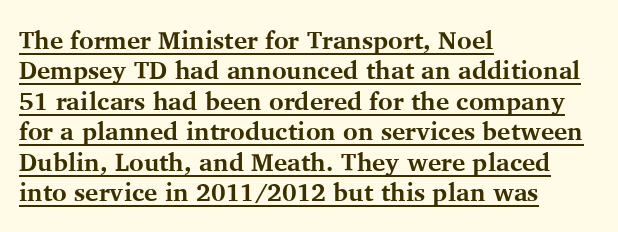
The face used here is rendered with its standard letterfit. Weight: bold. This rendering features underlined lettering. Line beginnings align vertically; line endings do not. The font's upright variant was chosen for this text.
